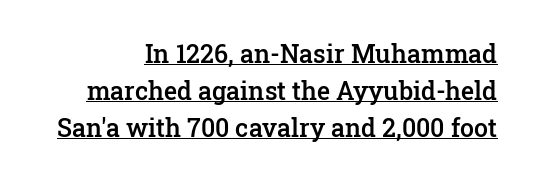
The image shows 25 px text type, upright; set normal line spacing (1.48x), normal letter spacing, underlined.
